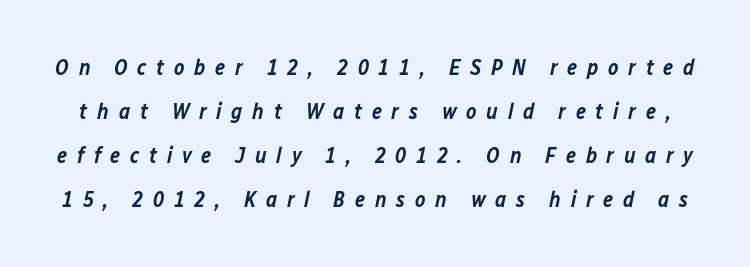
Q: Is the text bold? A: Semi-bold.
Q: Is the text italic (slanted)? A: Yes, it leans right by about 12 degrees.
Q: Is the text underlined? A: No.
Q: Is the spacing between letters normal or unusually wide? A: Unusually wide.
Q: Is the spacing between lines tight, normal or loose? A: Loose.
